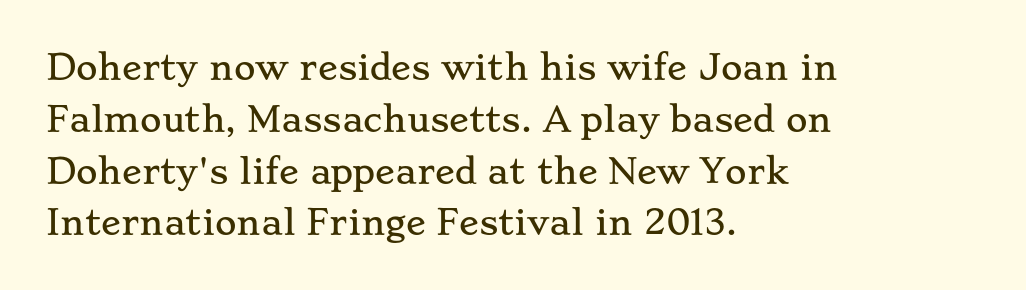
Q: Is the text italic (slanted)? A: No, it is upright.
Q: Is the typeface a serif or a sans-serif typeface? A: Serif.
Q: Is the text underlined? A: No.
Q: How is the paragraph aligned? A: Left-aligned.
Q: Is the spacing between letters normal or unusually wide? A: Normal.
Q: Is the spacing between lines tight, normal or loose? A: Normal.
Q: Width (condensed, normal, or wide)? A: Wide.
Q: Stroke contrast? A: Low.
Q: x-height? A: Small.
Q: Monospaced? A: No.
